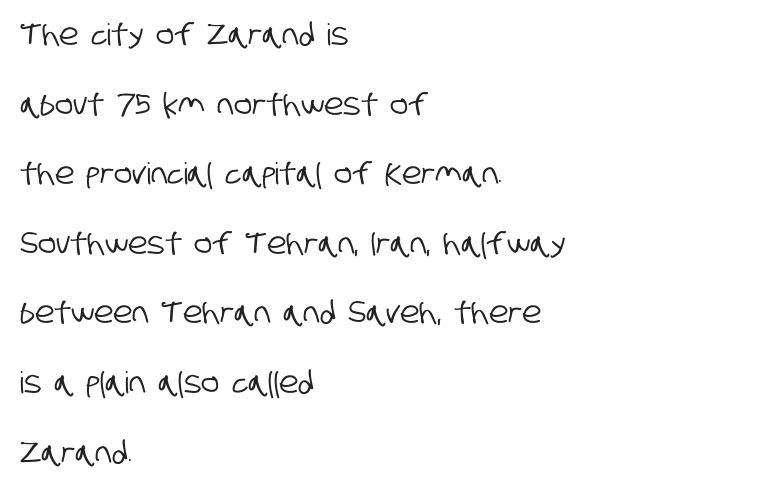
A bare baseline throughout the passage. The lines in this sample share a left origin and differ only in where they stop. Think of a printed novel: that variable character pitch is what you see here. The vertical gap from one line to the next is large.
